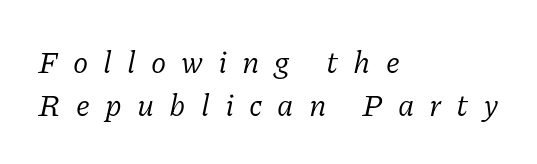
Q: Is the text bold? A: No.
Q: Is the text italic (slanted)? A: Yes, it leans right by about 11 degrees.
Q: Is the typeface a serif or a sans-serif typeface? A: Serif.
Q: Is the text underlined? A: No.
Q: How is the paragraph aligned? A: Left-aligned.
Q: Is the spacing between letters normal or unusually wide? A: Unusually wide.
Q: Is the spacing between lines tight, normal or loose? A: Normal.
Q: Width (condensed, normal, or wide)? A: Normal.
Q: Stroke contrast? A: Low.
Q: x-height? A: Medium.
Q: Monospaced? A: No.
